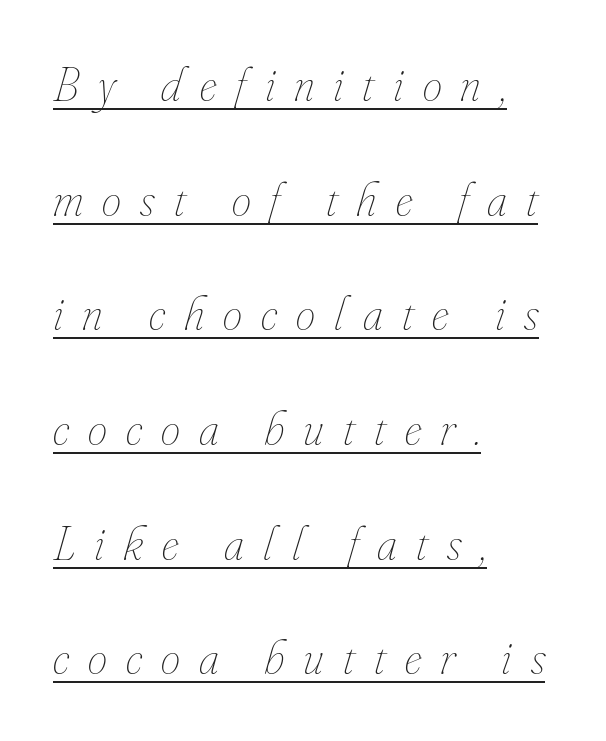
{"italic": "yes", "lean": "right", "slant_degrees": 16, "bold": "no", "weight": "thin", "width": "condensed", "stroke_contrast": "low", "x_height": "small", "monospaced": "no", "underline": "yes", "align": "left", "line_spacing": "loose", "line_spacing_ratio": 2.34, "letter_spacing": "wide", "letter_spacing_em": 0.39, "glyph_px": 49}
